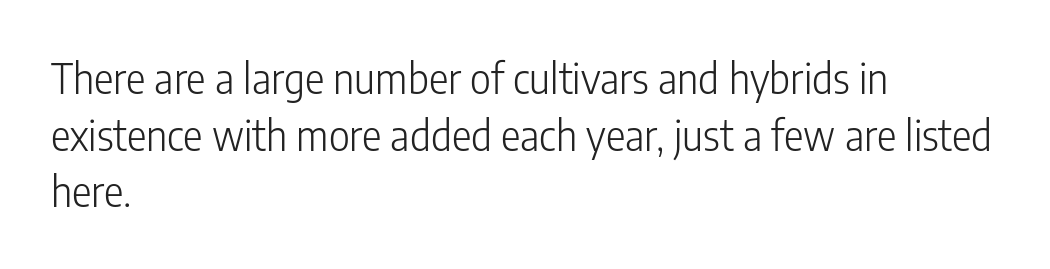
{"serif": "no", "italic": "no", "bold": "no", "weight": "light", "width": "condensed", "stroke_contrast": "low", "x_height": "medium", "monospaced": "no", "underline": "no", "align": "left", "line_spacing": "normal", "line_spacing_ratio": 1.38, "letter_spacing": "normal", "letter_spacing_em": 0.0, "glyph_px": 41}
